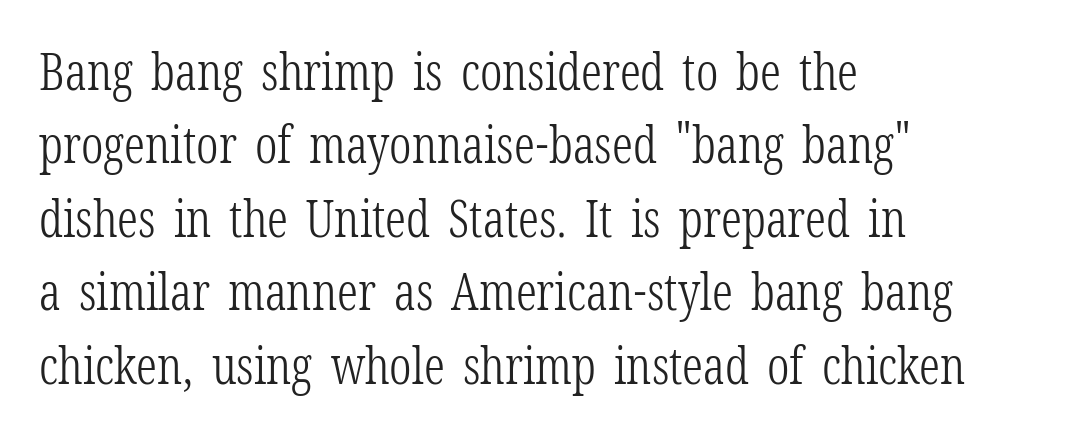
The image shows 51 px light, condensed serif type, upright; set left-aligned, normal line spacing (1.44x), normal letter spacing, not underlined; low stroke contrast and a medium x-height.
